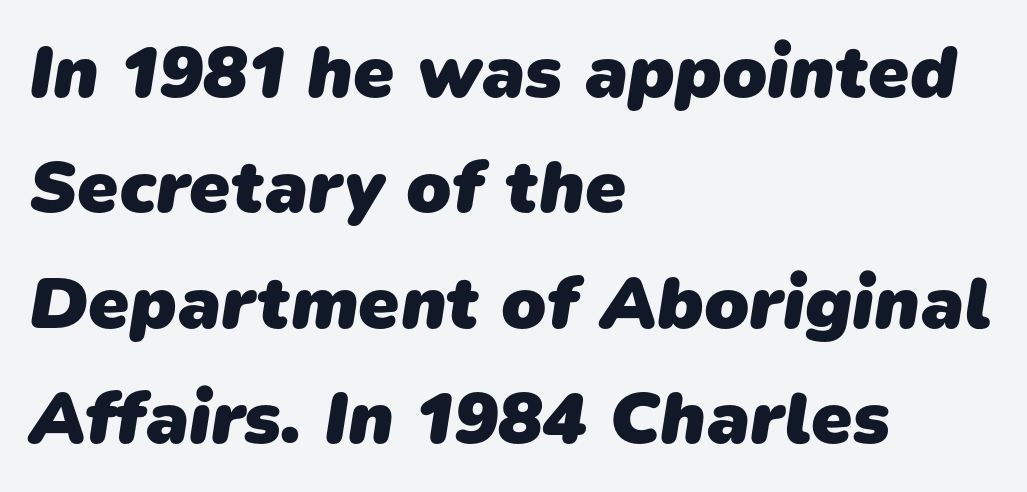
Descender tails drop into unmarked territory. Varying glyph widths throughout — classic text-font behaviour. Words appear dense and cohesive because spacing is normal. This sample keeps an unexceptional amount of space between lines. This is heavy type, rendered in bold.
